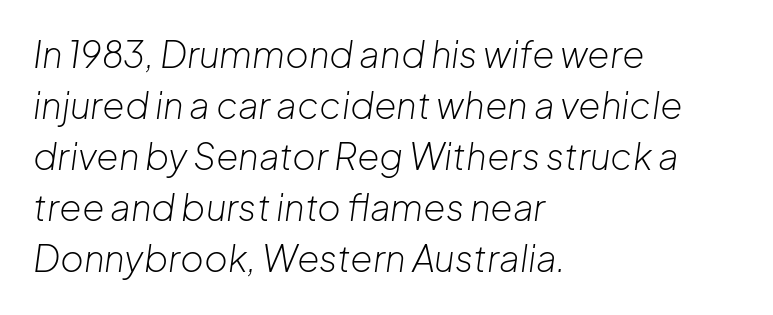
Q: Is the text bold? A: No.
Q: Is the text italic (slanted)? A: Yes, it leans right by about 8 degrees.
Q: Is the text underlined? A: No.
Q: How is the paragraph aligned? A: Left-aligned.
Q: Is the spacing between letters normal or unusually wide? A: Normal.
Q: Is the spacing between lines tight, normal or loose? A: Normal.
Q: Width (condensed, normal, or wide)? A: Normal.
Q: Stroke contrast? A: Low.
Q: x-height? A: Medium.
Q: Monospaced? A: No.
